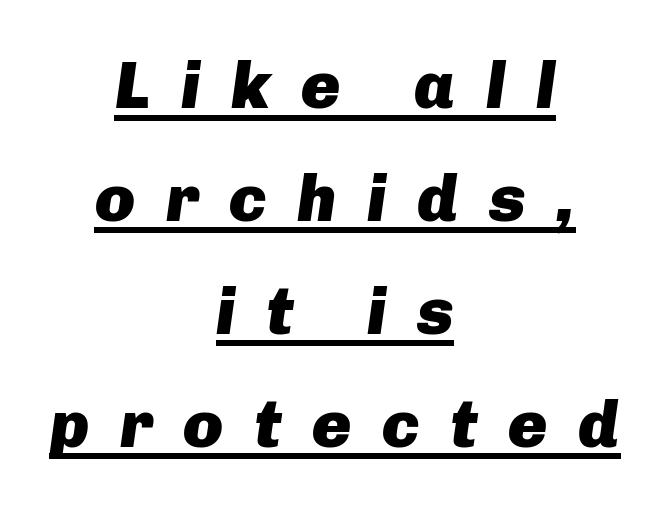
The image shows 66 px heavy type, italic (leaning right); set centered, line spacing 1.71x, unusually wide letter spacing (+0.46 em), underlined; low stroke contrast and a medium x-height.
